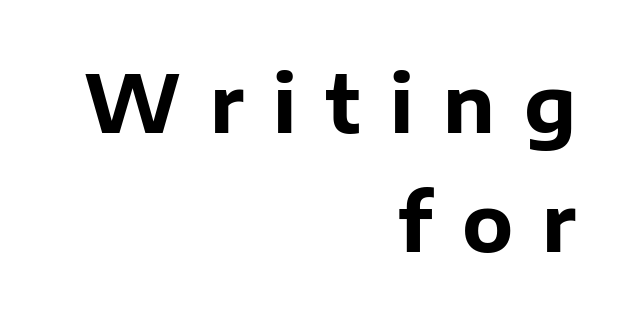
Q: Is the text bold? A: Yes.
Q: Is the text italic (slanted)? A: No, it is upright.
Q: Is the typeface a serif or a sans-serif typeface? A: Sans-serif.
Q: Is the text underlined? A: No.
Q: How is the paragraph aligned? A: Right-aligned.
Q: Is the spacing between letters normal or unusually wide? A: Unusually wide.
Q: Is the spacing between lines tight, normal or loose? A: Normal.
Q: Width (condensed, normal, or wide)? A: Normal.
Q: Stroke contrast? A: Low.
Q: x-height? A: Medium.
Q: Monospaced? A: No.
